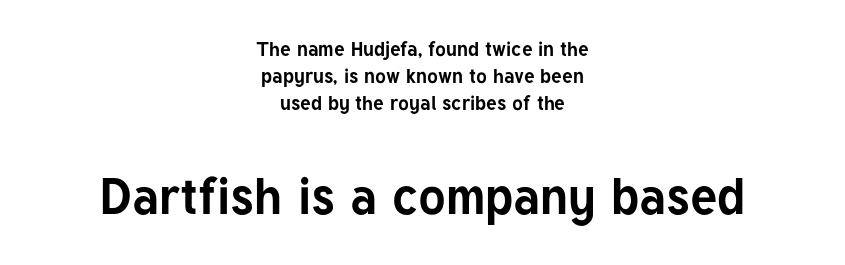
{"serif": "no", "italic": "no", "bold": "yes", "weight": "bold", "width": "normal", "stroke_contrast": "low", "x_height": "medium", "monospaced": "no", "underline": "no", "align": "center", "line_spacing": "normal", "line_spacing_ratio": 1.35, "letter_spacing": "normal", "letter_spacing_em": 0.0, "larger_block": "second", "size_ratio": 2.55, "glyph_px": 51}
